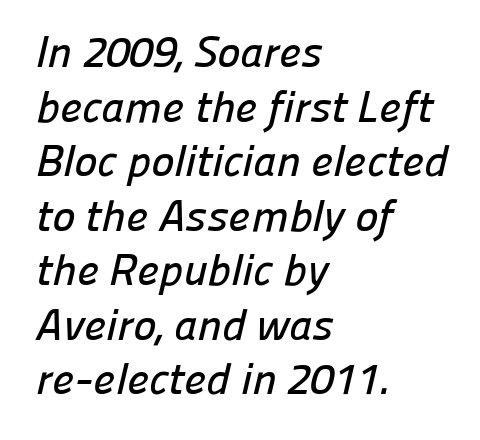
Default kerning and tracking; the words read as compact shapes. Grotesque or geometric, the face here clearly has no serifs. The lines in this sample share a left origin and differ only in where they stop. Letters rest on an invisible, unmarked baseline. You could not count columns in this text — the font is proportionally spaced.
